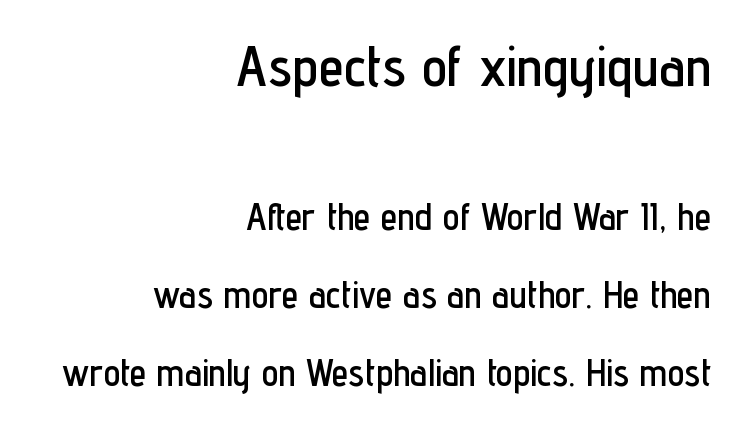
Q: Is the text italic (slanted)? A: No, it is upright.
Q: Is the typeface a serif or a sans-serif typeface? A: Sans-serif.
Q: Is the text underlined? A: No.
Q: How is the paragraph aligned? A: Right-aligned.
Q: Is the spacing between letters normal or unusually wide? A: Normal.
Q: Is the spacing between lines tight, normal or loose? A: Loose.
Q: Which block of text is set in a larger size, the first (top) or the second (bottom)? A: The first (top) one.
Q: Width (condensed, normal, or wide)? A: Condensed.
Q: Stroke contrast? A: Low.
Q: x-height? A: Medium.
Q: Monospaced? A: No.
